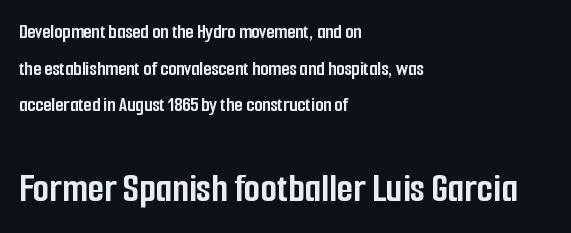
{"serif": "no", "italic": "no", "bold": "yes", "weight": "semibold", "width": "condensed", "stroke_contrast": "low", "x_height": "medium", "monospaced": "no", "underline": "no", "align": "left", "line_spacing_ratio": 1.75, "letter_spacing": "normal", "letter_spacing_em": 0.0, "larger_block": "second", "size_ratio": 2.0, "glyph_px": 42}
